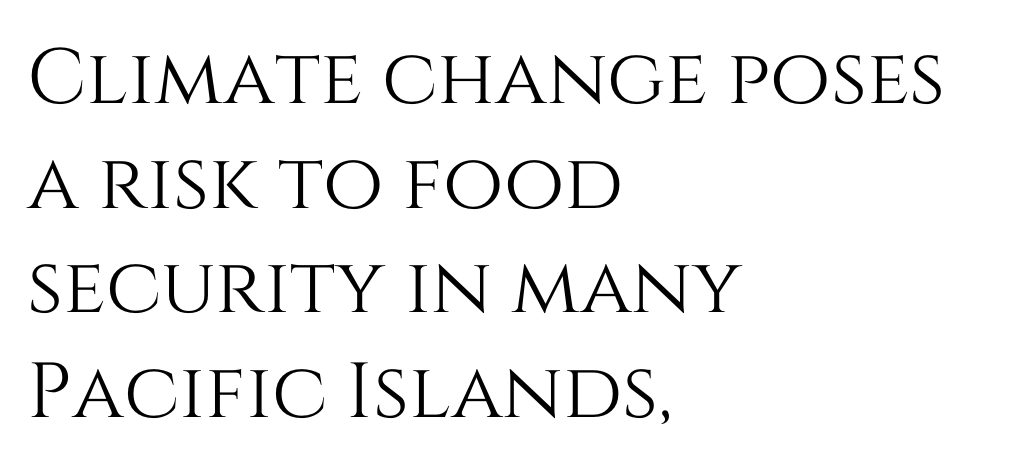
Quick note: not italic, upright. Looks like regular typesetting: each glyph gets only the width it needs. Type without underlining. The rag falls on the right side of this text block. Is there much room between lines? A standard amount, neither cramped nor airy. The gaps between neighbouring characters are ordinary and unremarkable.
